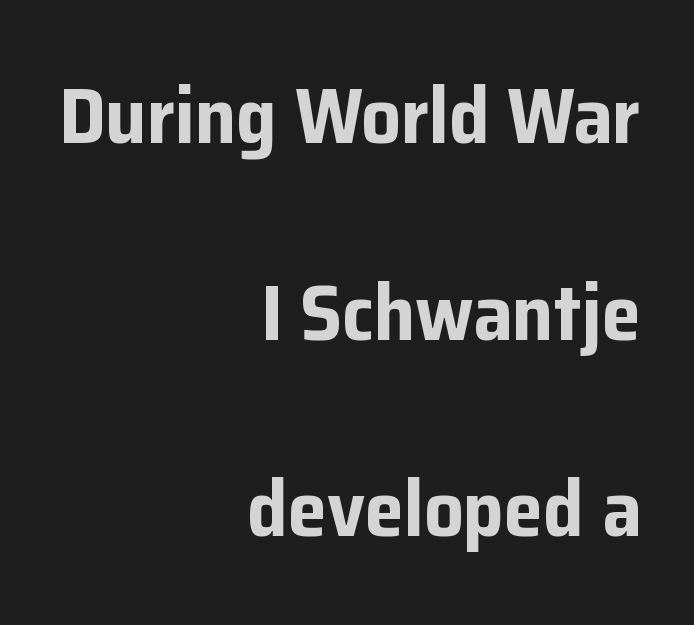
Q: Is the text bold? A: Yes.
Q: Is the text italic (slanted)? A: No, it is upright.
Q: Is the typeface a serif or a sans-serif typeface? A: Sans-serif.
Q: Is the text underlined? A: No.
Q: How is the paragraph aligned? A: Right-aligned.
Q: Is the spacing between letters normal or unusually wide? A: Normal.
Q: Is the spacing between lines tight, normal or loose? A: Loose.
Q: Width (condensed, normal, or wide)? A: Normal.
Q: Stroke contrast? A: Low.
Q: x-height? A: Medium.
Q: Monospaced? A: No.
